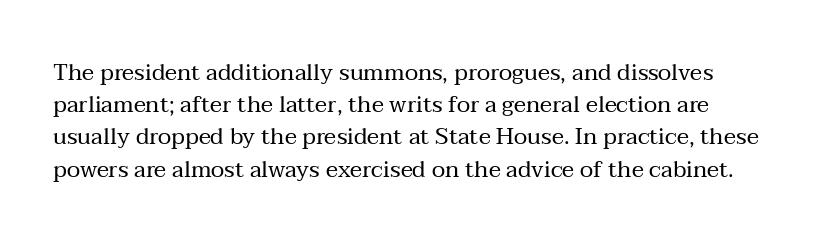
Ascenders rise straight up at ninety degrees. Glyph-to-glyph distance matches everyday printed text. If you measured baseline to baseline, you'd find a middling distance. This is not heavy type; no bold has been used.
